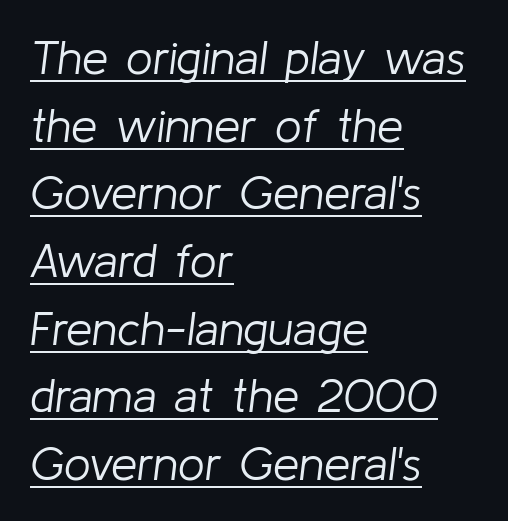
{"italic": "yes", "lean": "right", "slant_degrees": 8, "bold": "no", "weight": "light", "width": "normal", "stroke_contrast": "low", "x_height": "medium", "monospaced": "no", "underline": "yes", "align": "left", "line_spacing": "normal", "line_spacing_ratio": 1.44, "letter_spacing": "normal", "letter_spacing_em": 0.0, "glyph_px": 47}
